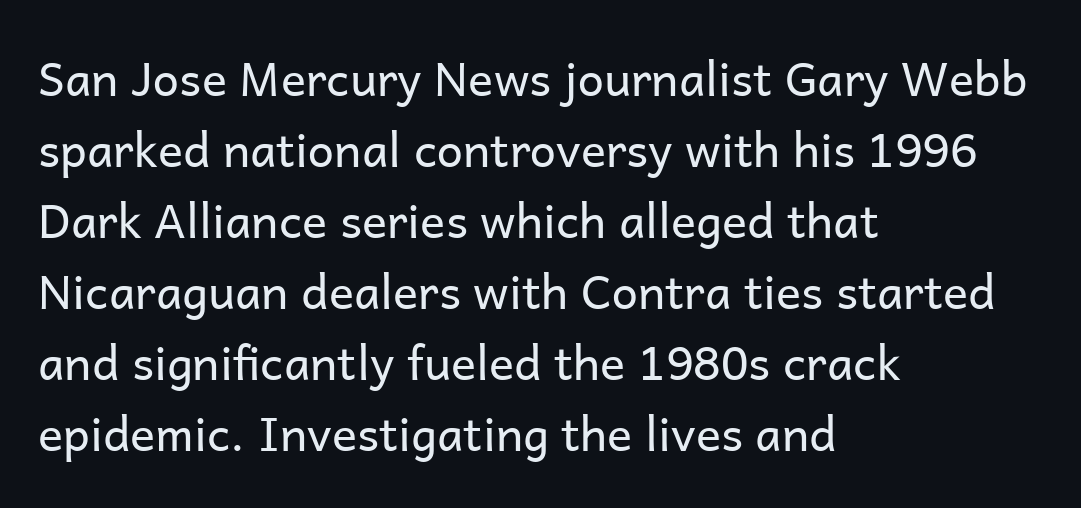
The image shows 47 px regular-weight sans-serif type, upright; set left-aligned, normal line spacing (1.51x), normal letter spacing, not underlined; low stroke contrast and a medium x-height.
